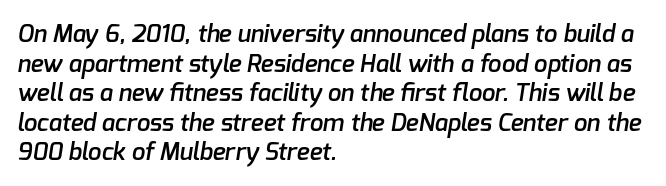
Q: Is the text bold? A: Semi-bold.
Q: Is the text underlined? A: No.
Q: How is the paragraph aligned? A: Left-aligned.
Q: Is the spacing between letters normal or unusually wide? A: Normal.
